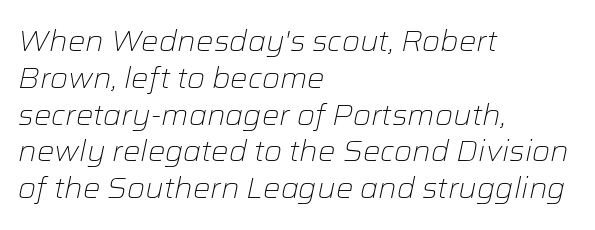
The image shows 29 px light type, italic (leaning right); set left-aligned, normal line spacing (1.27x), normal letter spacing, not underlined; low stroke contrast and a medium x-height.
